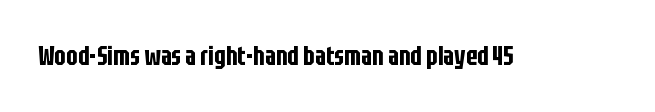
The image shows 27 px text type, upright; set normal letter spacing, not underlined.
